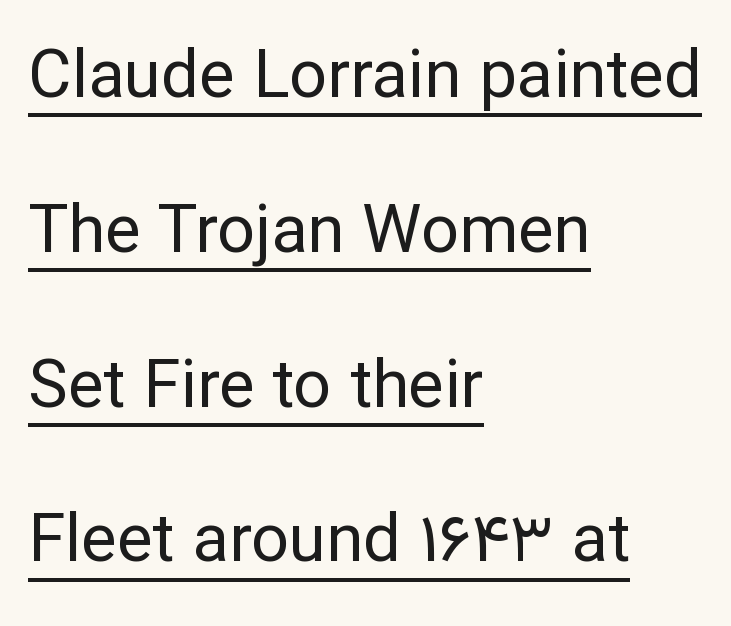
Classification — sans serif. These lines keep a tight, regular rhythm from letter to letter. The letters stand straight up with perfectly vertical stems. These lines are rendered in a variable-pitch font.
